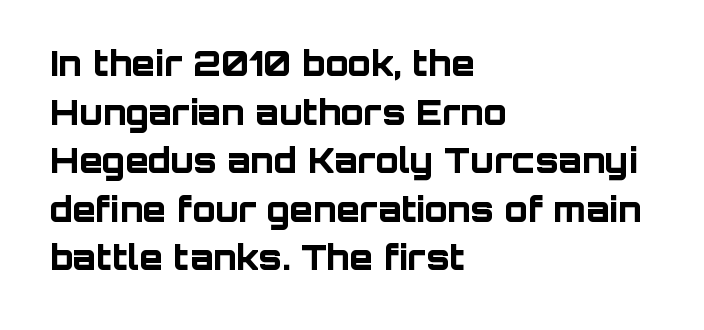
{"serif": "no", "italic": "no", "bold": "yes", "weight": "bold", "width": "normal", "stroke_contrast": "low", "x_height": "large", "monospaced": "no", "underline": "no", "align": "left", "line_spacing": "normal", "line_spacing_ratio": 1.43, "letter_spacing": "normal", "letter_spacing_em": 0.0, "glyph_px": 34}
